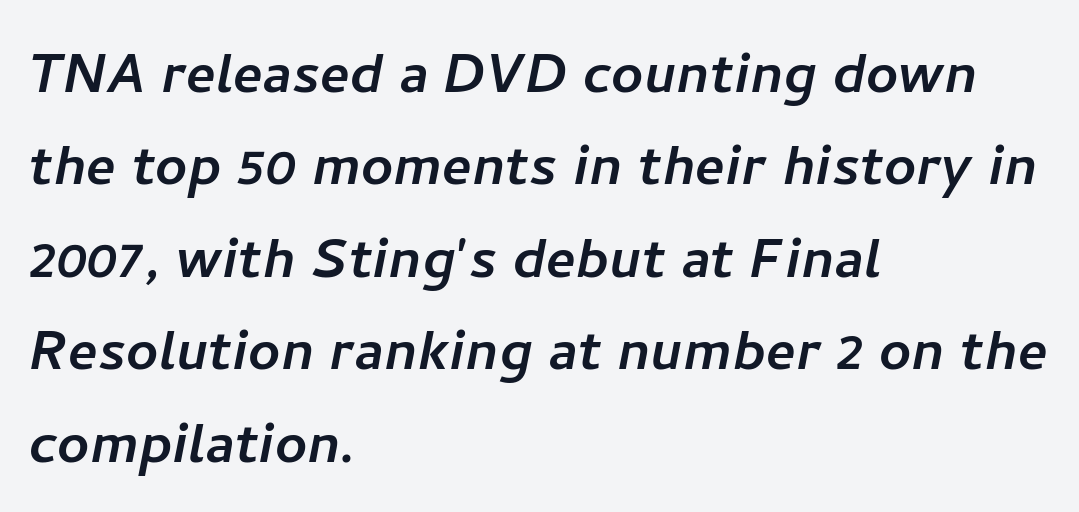
The image shows 70 px sans-serif type; set left-aligned, normal line spacing (1.32x), normal letter spacing, not underlined; low stroke contrast and a medium x-height.
